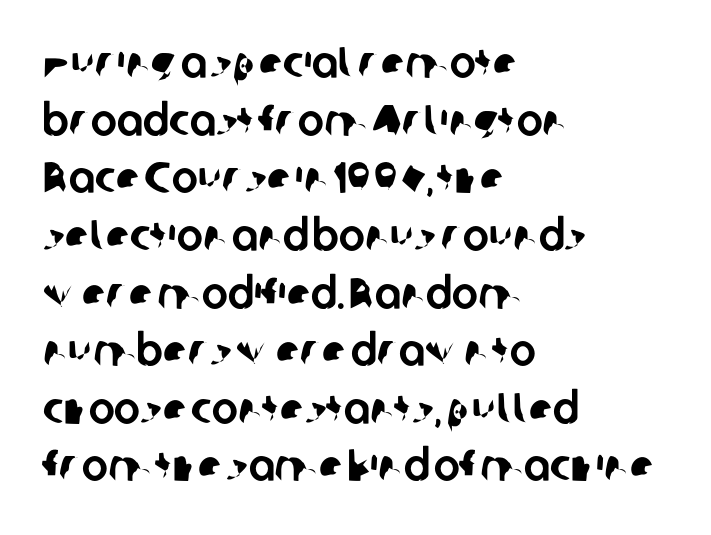
{"serif": "no", "width": "normal", "stroke_contrast": "low", "x_height": "medium", "monospaced": "no", "underline": "no", "align": "left", "line_spacing": "normal", "line_spacing_ratio": 1.31, "letter_spacing": "normal", "letter_spacing_em": 0.0, "glyph_px": 44}
